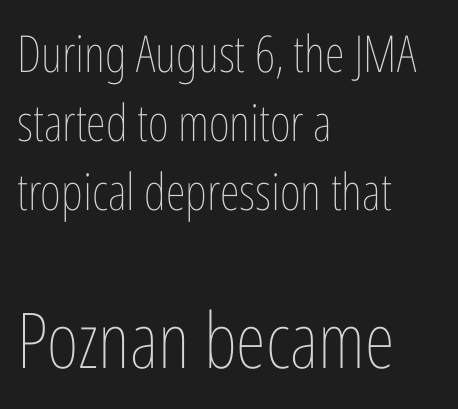
The image shows 77 px thin, condensed type, upright; set left-aligned, normal line spacing (1.35x), normal letter spacing, not underlined; the second (bottom) block is 1.51x larger; low stroke contrast and a medium x-height.
